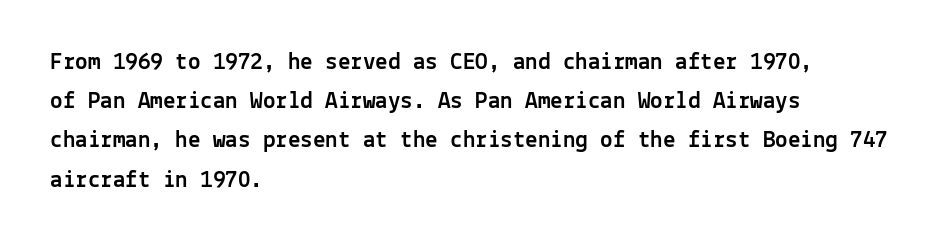
{"italic": "no", "underline": "no", "align": "left", "line_spacing": "normal", "line_spacing_ratio": 1.57, "letter_spacing": "normal", "letter_spacing_em": 0.0, "glyph_px": 25}
